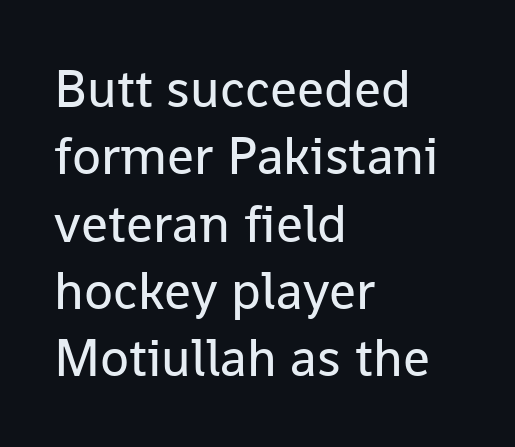
The image shows 53 px regular-weight sans-serif type, upright; set left-aligned, normal line spacing (1.27x), normal letter spacing, not underlined; low stroke contrast and a medium x-height.
